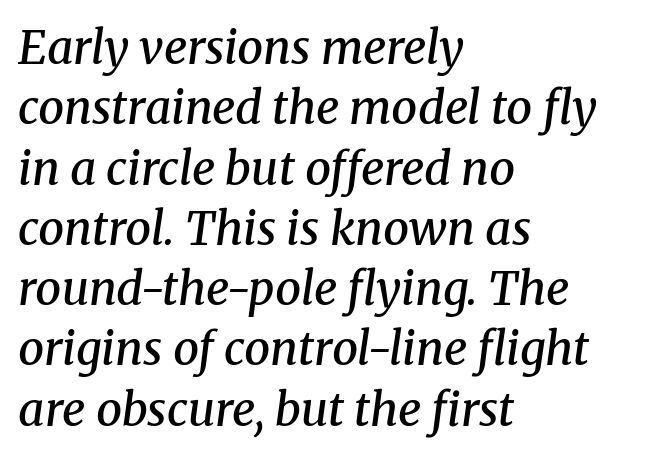
Q: Is the text bold? A: Semi-bold.
Q: Is the text italic (slanted)? A: Yes, it leans right by about 8 degrees.
Q: Is the typeface a serif or a sans-serif typeface? A: Serif.
Q: Is the text underlined? A: No.
Q: How is the paragraph aligned? A: Left-aligned.
Q: Is the spacing between letters normal or unusually wide? A: Normal.
Q: Is the spacing between lines tight, normal or loose? A: Normal.
Q: Width (condensed, normal, or wide)? A: Normal.
Q: Stroke contrast? A: Medium.
Q: x-height? A: Medium.
Q: Monospaced? A: No.
